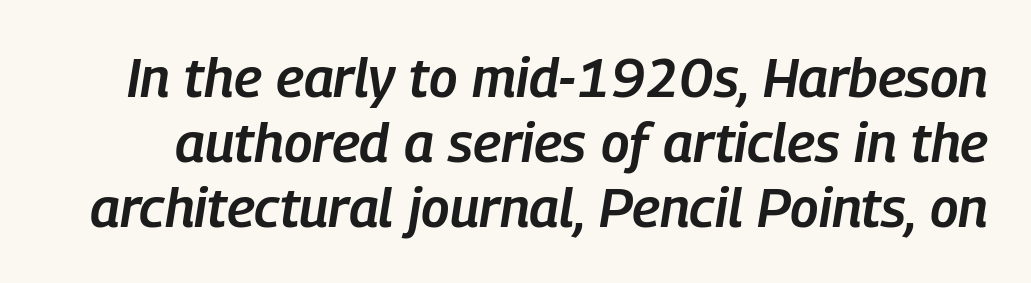
Emphasis by weight is partial: semibold. Emphasis-style slanted type is in use. This sample uses plain, unmodified letter spacing. The passage shown is typed in a proportional face where columns would drift. Plain, unruled lines of type.
